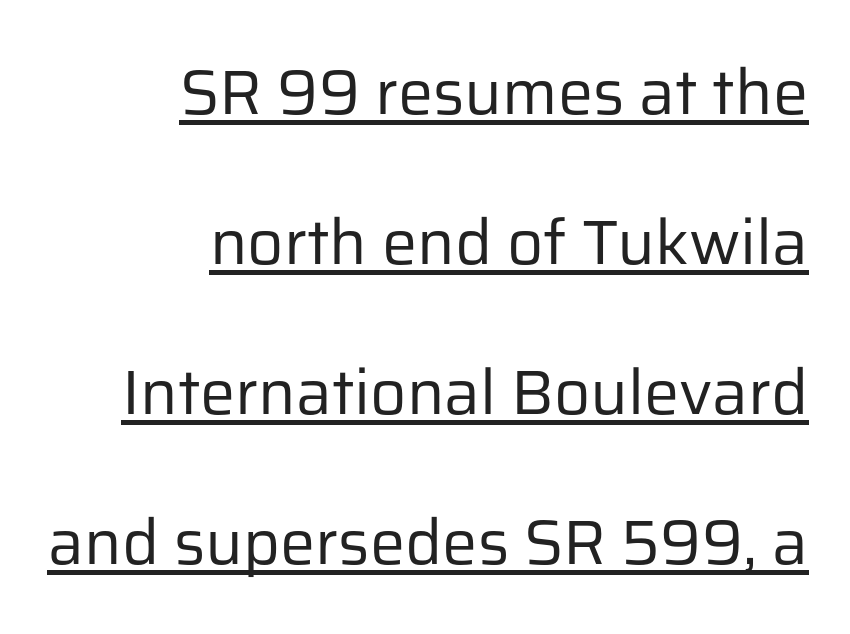
Q: Is the text bold? A: No.
Q: Is the text italic (slanted)? A: No, it is upright.
Q: Is the typeface a serif or a sans-serif typeface? A: Sans-serif.
Q: Is the text underlined? A: Yes.
Q: How is the paragraph aligned? A: Right-aligned.
Q: Is the spacing between letters normal or unusually wide? A: Normal.
Q: Is the spacing between lines tight, normal or loose? A: Loose.
Q: Width (condensed, normal, or wide)? A: Normal.
Q: Stroke contrast? A: Low.
Q: x-height? A: Medium.
Q: Monospaced? A: No.
